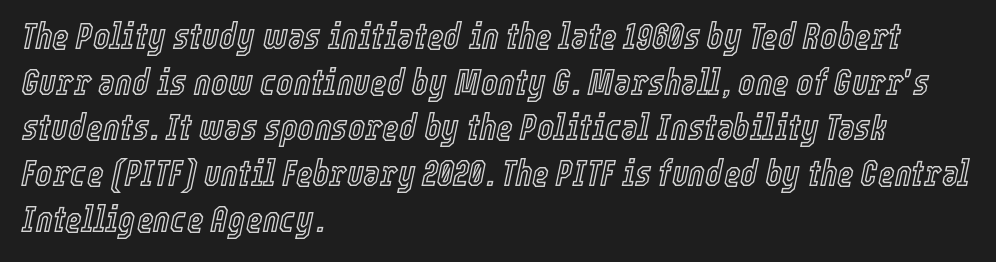
Spacing between characters is what you'd get straight out of the box. The lines are quadded left. Is this a fixed-width face? No — the glyphs have proportional, varying widths. Posture: slanted. A typesetter would call this leading conventional body-copy spacing.
